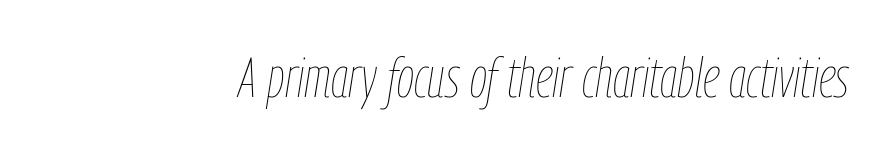
The image shows 56 px thin, condensed type, italic (leaning right); set normal letter spacing, not underlined; low stroke contrast and a medium x-height.
